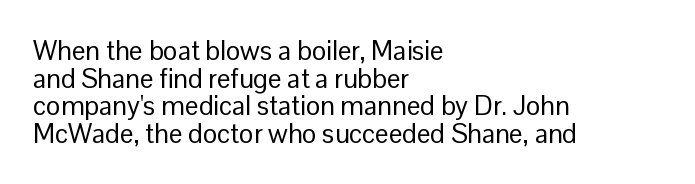
In terms of posture, this sample is upright. The letterforms sit at book weight or below. These lines huddle together more closely than default settings would place them. Nobody touched the tracking dial on this one. Clear beneath every line of the passage.
